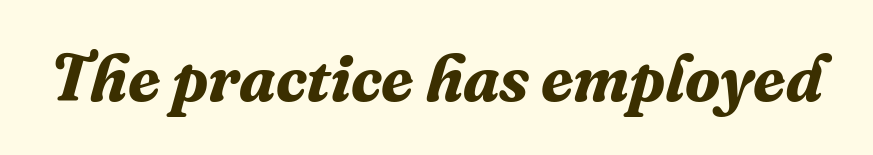
The words here are not underlined. The rendering keeps characters at their native spacing. This is heavy type, rendered in bold. If you drew a line through each stem, it would be angled. The passage shown is typed in a proportional face where columns would drift.
